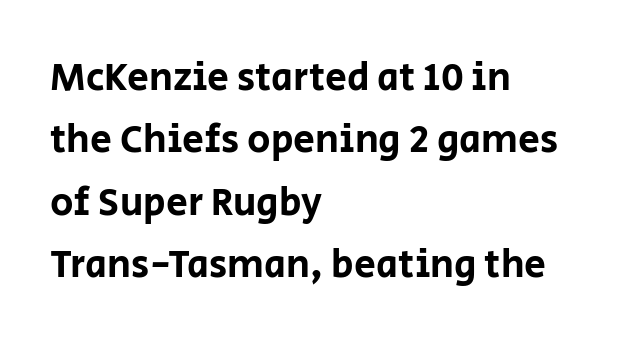
Q: Is the text italic (slanted)? A: No, it is upright.
Q: Is the typeface a serif or a sans-serif typeface? A: Sans-serif.
Q: Is the text underlined? A: No.
Q: How is the paragraph aligned? A: Left-aligned.
Q: Is the spacing between letters normal or unusually wide? A: Normal.
Q: Is the spacing between lines tight, normal or loose? A: Normal.
Q: Width (condensed, normal, or wide)? A: Normal.
Q: Stroke contrast? A: Low.
Q: x-height? A: Large.
Q: Monospaced? A: No.
